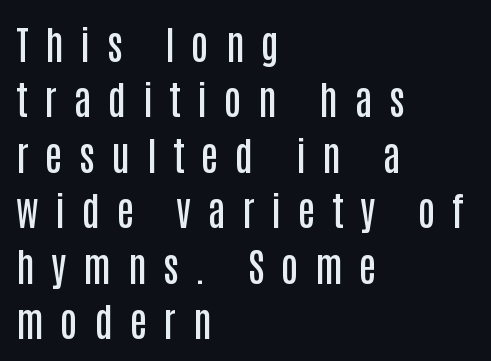
{"serif": "no", "italic": "no", "bold": "semi", "weight": "semibold", "width": "condensed", "stroke_contrast": "low", "x_height": "large", "monospaced": "no", "underline": "no", "align": "left", "line_spacing": "normal", "line_spacing_ratio": 1.42, "letter_spacing": "wide", "letter_spacing_em": 0.43, "glyph_px": 39}
